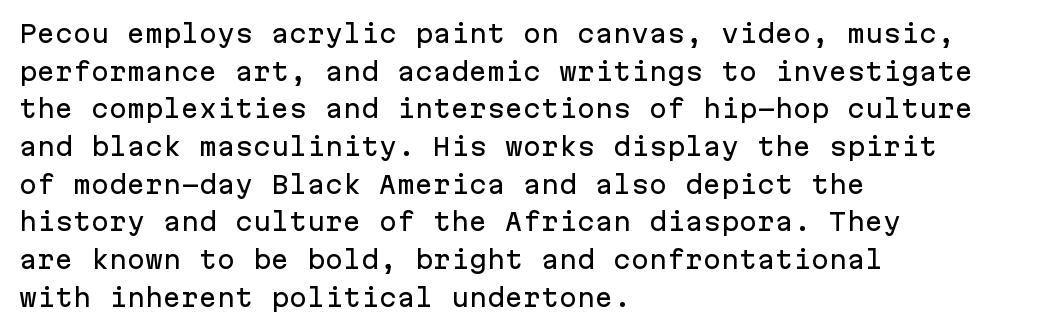
Q: Is the text italic (slanted)? A: No, it is upright.
Q: Is the text underlined? A: No.
Q: How is the paragraph aligned? A: Left-aligned.
Q: Is the spacing between letters normal or unusually wide? A: Normal.
Q: Is the spacing between lines tight, normal or loose? A: Normal.
